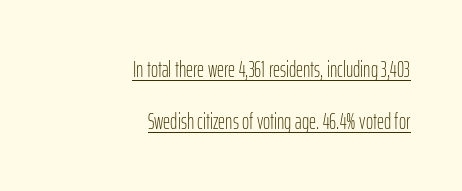
The lines are spread far apart with generous leading. This reads as an unemphasized weight, regular at the heaviest. Notice how the stems are strictly vertical — no italics here. The letterforms sit shoulder to shoulder at normal distance. Caption: lettering with a line underneath. If you drew a ruler down the right edge, every line would touch it.
